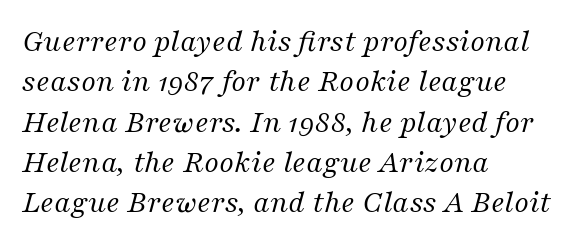
{"serif": "yes", "italic": "yes", "lean": "right", "slant_degrees": 16, "bold": "no", "weight": "regular", "width": "normal", "stroke_contrast": "medium", "x_height": "medium", "monospaced": "no", "underline": "no", "align": "left", "line_spacing": "normal", "line_spacing_ratio": 1.26, "letter_spacing": "normal", "letter_spacing_em": 0.0, "glyph_px": 32}
